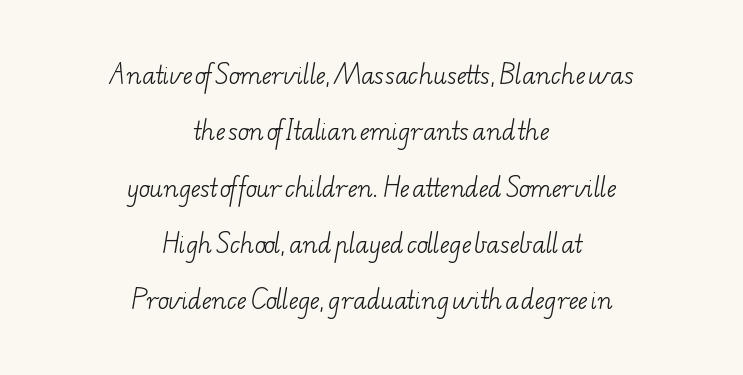
{"bold": "no", "underline": "no", "align": "center", "line_spacing": "loose", "line_spacing_ratio": 2.45, "letter_spacing": "normal", "letter_spacing_em": 0.0, "glyph_px": 23}
